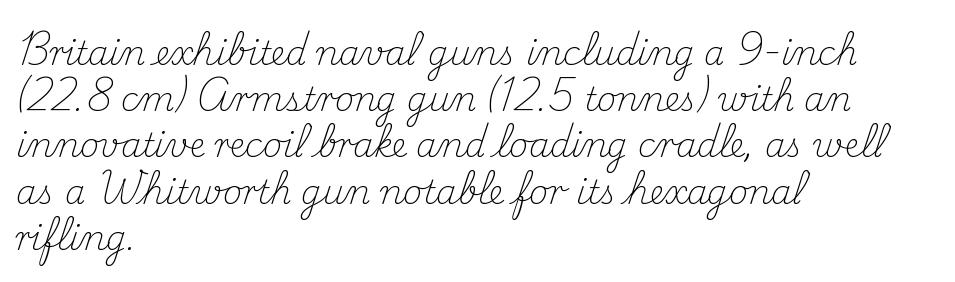
The specimen omits any rule beneath the text block's lines. This sample keeps an unexceptional amount of space between lines. This rendering uses left alignment, leaving the right contour irregular. Characters follow at the spacing the type designer built in. No heavy texture on the line: the type isn't bold. The face used here is proportionally spaced, like ordinary book or web type.
